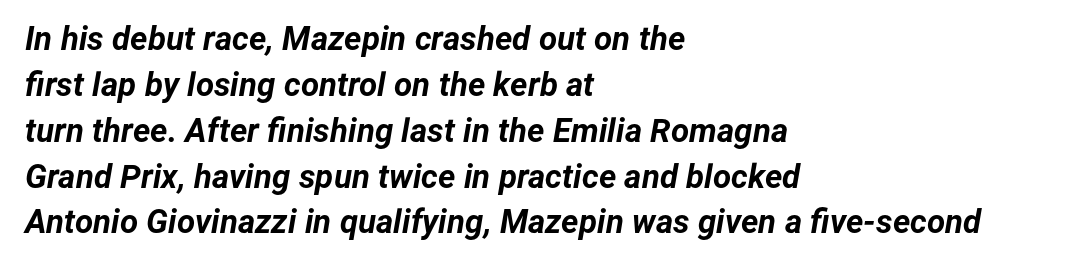
The block of text has a typical density, with ordinary space between rows. Style check: oblique. Notice how thick the strokes are: this is what a full bold looks like. Look at the tracking — it's just the regular setting, nothing added. The text block is weighted toward the left margin, trailing off unevenly rightward.
